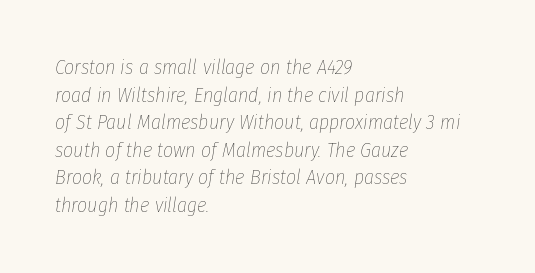
Tall strokes in this sample are angled rather than plumb. Horizontal alignment here is leftward, the default for most running prose. Nothing unusual about the tracking: characters are spaced as the font intends. This reads as an unemphasized weight, regular at the heaviest. Does the leading feel generous? No, just average.
